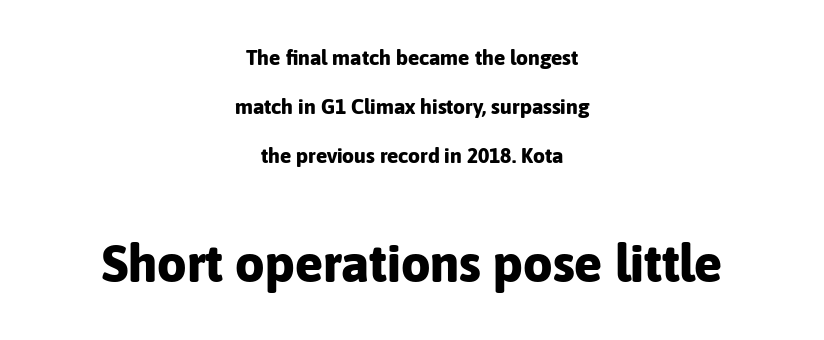
The image shows 52 px bold sans-serif type, upright; set centered, loose line spacing (2.33x), normal letter spacing, not underlined; the second (bottom) block is 2.48x larger; low stroke contrast and a medium x-height.
